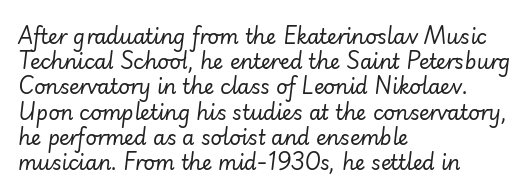
The image shows 20 px text type, italic (leaning right); set left-aligned, normal line spacing (1.26x), normal letter spacing, not underlined.
